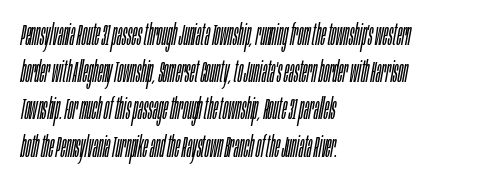
{"italic": "yes", "lean": "right", "slant_degrees": 10, "bold": "no", "weight": "light", "width": "condensed", "stroke_contrast": "low", "x_height": "large", "monospaced": "no", "underline": "no", "align": "left", "line_spacing_ratio": 1.24, "letter_spacing": "normal", "letter_spacing_em": 0.0, "glyph_px": 30}
